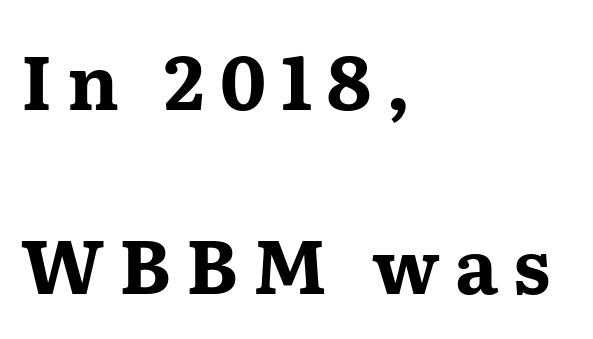
{"serif": "yes", "italic": "no", "bold": "yes", "weight": "bold", "width": "wide", "stroke_contrast": "medium", "x_height": "medium", "monospaced": "no", "underline": "no", "align": "left", "line_spacing": "loose", "line_spacing_ratio": 2.45, "letter_spacing": "wide", "letter_spacing_em": 0.2, "glyph_px": 75}
